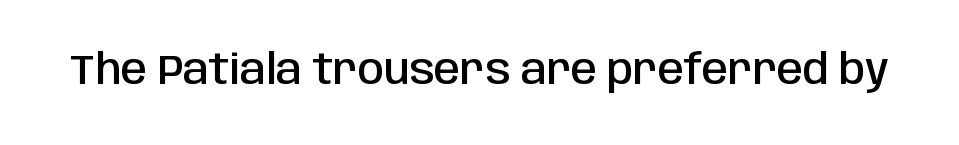
{"serif": "no", "italic": "no", "bold": "semi", "weight": "semibold", "width": "condensed", "stroke_contrast": "low", "x_height": "large", "monospaced": "no", "underline": "no", "letter_spacing": "normal", "letter_spacing_em": 0.0, "glyph_px": 42}
